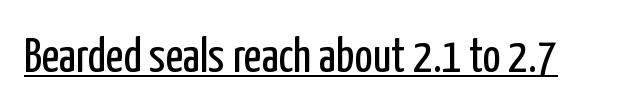
The image shows 48 px regular-weight, condensed sans-serif type, upright; set normal letter spacing, underlined; low stroke contrast and a medium x-height.
